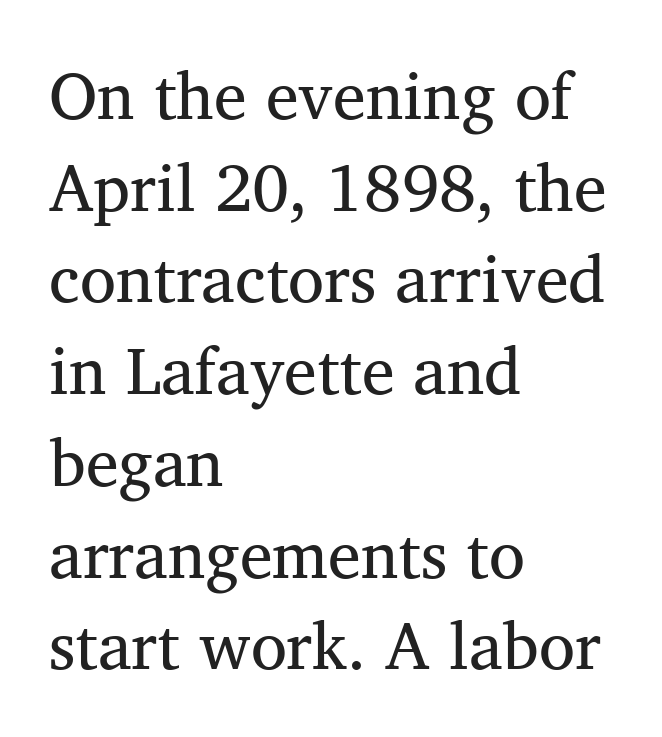
Summary of weight: not heavy and not bold. Every character sits straight up, as roman type does. Summary of vertical rhythm: regular, with standard interline spacing. Here the designer chose a conventional face with non-uniform glyph widths.
